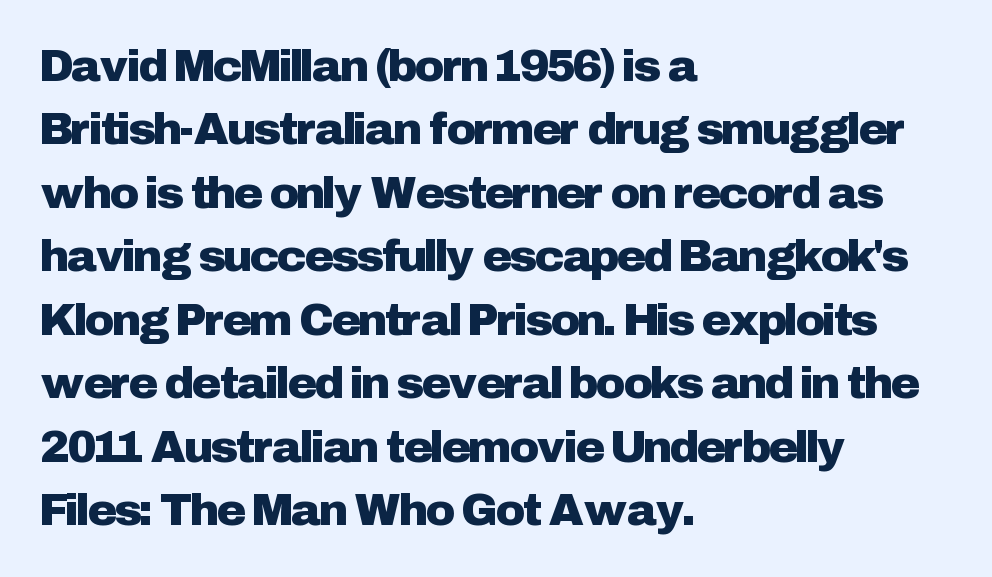
{"serif": "no", "italic": "no", "width": "normal", "stroke_contrast": "low", "x_height": "medium", "monospaced": "no", "underline": "no", "align": "left", "line_spacing": "normal", "line_spacing_ratio": 1.41, "letter_spacing": "normal", "letter_spacing_em": 0.0, "glyph_px": 45}
